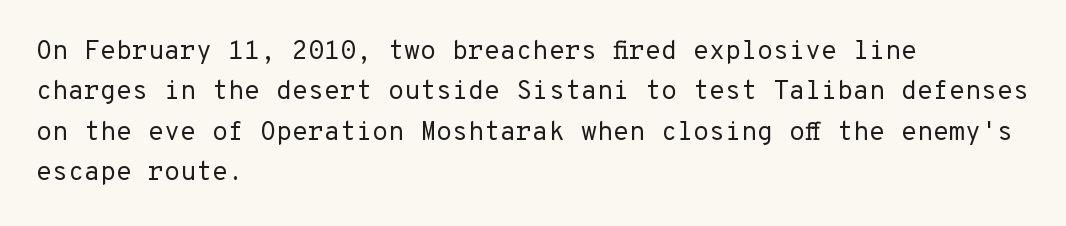
The image shows 26 px text type, upright; set left-aligned, normal line spacing (1.55x), normal letter spacing, not underlined.
